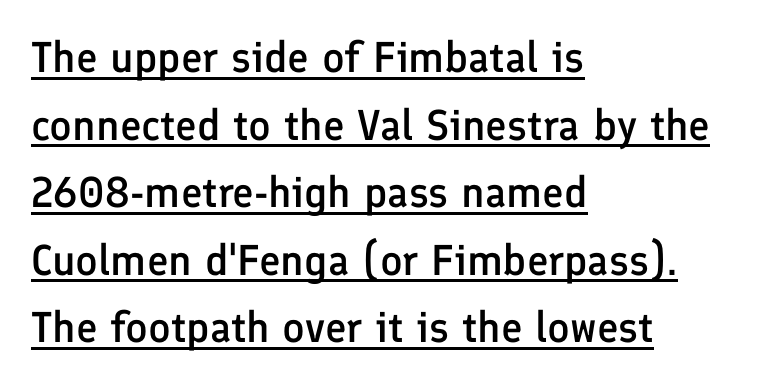
Q: Is the text bold? A: Semi-bold.
Q: Is the text italic (slanted)? A: No, it is upright.
Q: Is the typeface a serif or a sans-serif typeface? A: Sans-serif.
Q: Is the text underlined? A: Yes.
Q: How is the paragraph aligned? A: Left-aligned.
Q: Is the spacing between letters normal or unusually wide? A: Normal.
Q: Is the spacing between lines tight, normal or loose? A: Normal.
Q: Width (condensed, normal, or wide)? A: Normal.
Q: Stroke contrast? A: Low.
Q: x-height? A: Medium.
Q: Monospaced? A: No.
